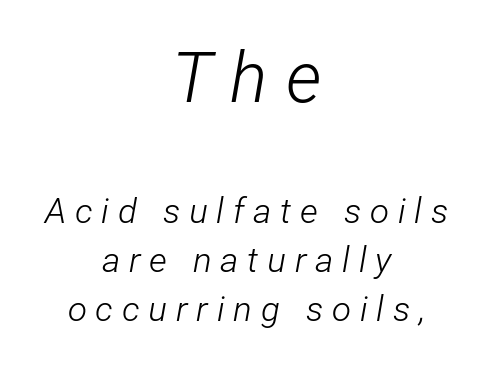
The image shows 70 px light, condensed type, italic (leaning right); set centered, normal line spacing (1.39x), unusually wide letter spacing (+0.25 em), not underlined; the first (top) block is 2.0x larger; low stroke contrast and a medium x-height.
